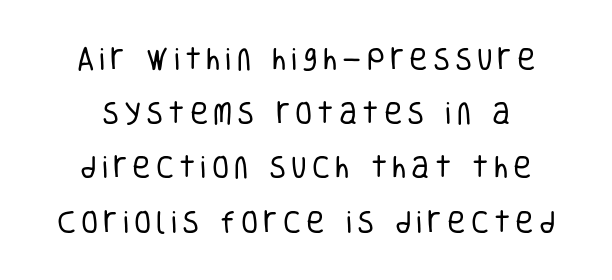
The image shows 25 px text type, upright; set loose line spacing (2.17x), unusually wide letter spacing (+0.2 em), not underlined.
